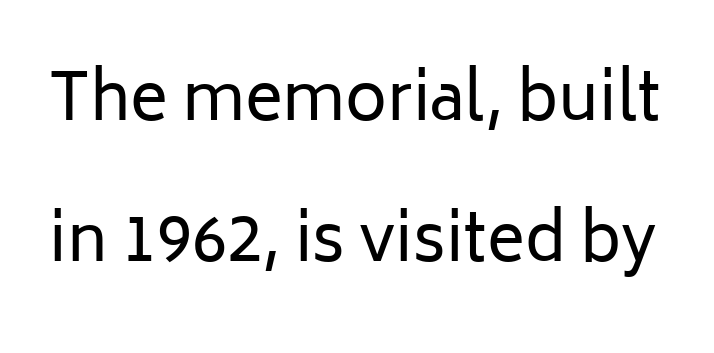
The image shows 64 px regular-weight sans-serif type, upright; set loose line spacing (2.21x), normal letter spacing, not underlined; low stroke contrast and a medium x-height.
